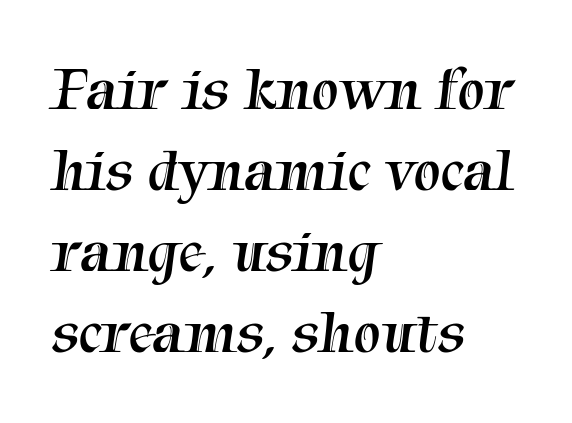
{"serif": "yes", "bold": "no", "weight": "regular", "width": "normal", "stroke_contrast": "medium", "x_height": "medium", "monospaced": "no", "underline": "no", "align": "left", "line_spacing": "normal", "line_spacing_ratio": 1.33, "letter_spacing": "normal", "letter_spacing_em": 0.0, "glyph_px": 61}
